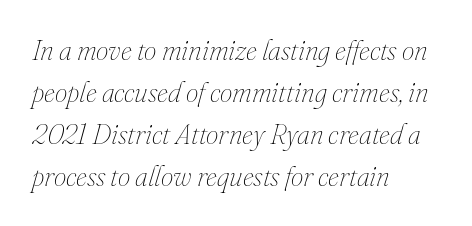
{"italic": "yes", "lean": "right", "slant_degrees": 16, "bold": "no", "weight": "thin", "width": "normal", "stroke_contrast": "medium", "x_height": "small", "monospaced": "no", "underline": "no", "align": "left", "line_spacing": "normal", "line_spacing_ratio": 1.5, "letter_spacing": "normal", "letter_spacing_em": 0.0, "glyph_px": 28}
